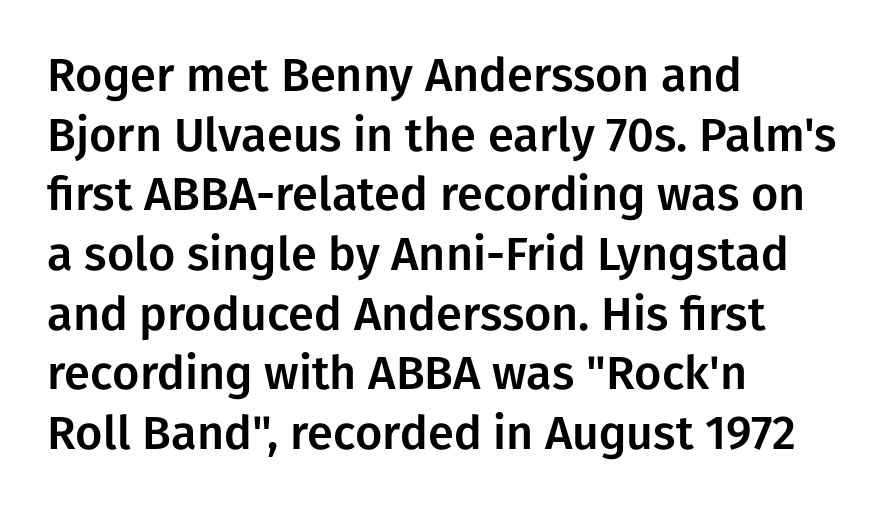
The image shows 47 px sans-serif type, upright; set left-aligned, normal line spacing (1.27x), normal letter spacing, not underlined; low stroke contrast and a medium x-height.
